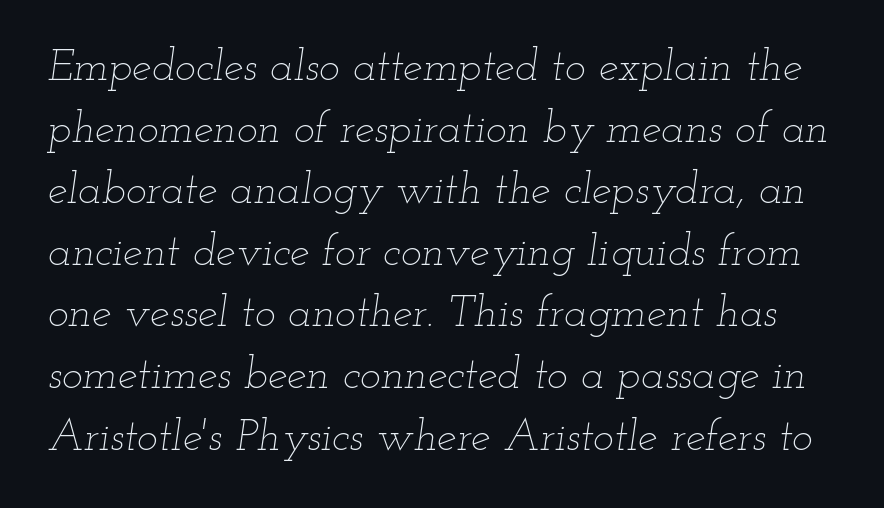
Q: Is the text bold? A: No.
Q: Is the text italic (slanted)? A: Yes, it leans right by about 12 degrees.
Q: Is the text underlined? A: No.
Q: Is the spacing between letters normal or unusually wide? A: Normal.
Q: Is the spacing between lines tight, normal or loose? A: Normal.
Q: Width (condensed, normal, or wide)? A: Wide.
Q: Stroke contrast? A: Low.
Q: x-height? A: Small.
Q: Monospaced? A: No.
